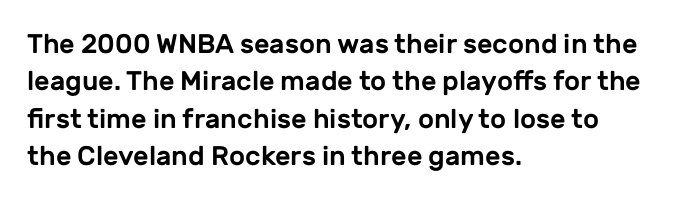
The image shows 27 px text type, upright; set left-aligned, normal line spacing (1.38x), normal letter spacing, not underlined.
